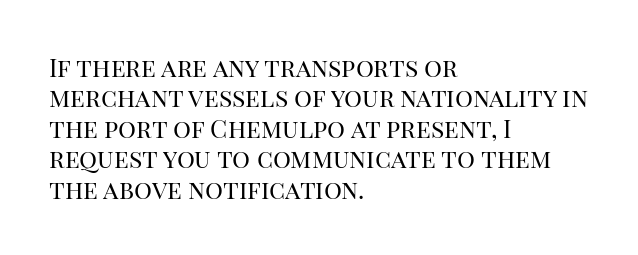
Q: Is the text bold? A: No.
Q: Is the text italic (slanted)? A: No, it is upright.
Q: Is the text underlined? A: No.
Q: How is the paragraph aligned? A: Left-aligned.
Q: Is the spacing between letters normal or unusually wide? A: Normal.
